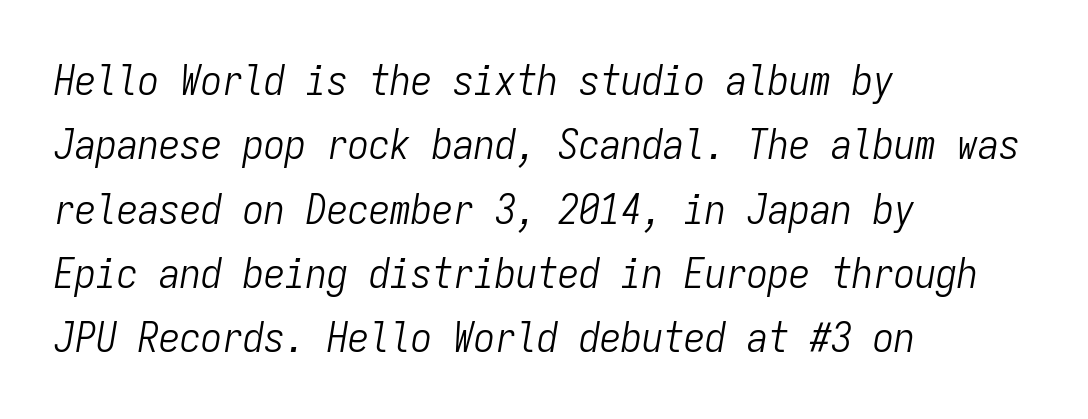
{"italic": "yes", "lean": "right", "slant_degrees": 9, "bold": "no", "weight": "light", "width": "condensed", "stroke_contrast": "low", "x_height": "medium", "monospaced": "yes", "underline": "no", "align": "left", "line_spacing": "normal", "line_spacing_ratio": 1.53, "letter_spacing": "normal", "letter_spacing_em": 0.0, "glyph_px": 42}
